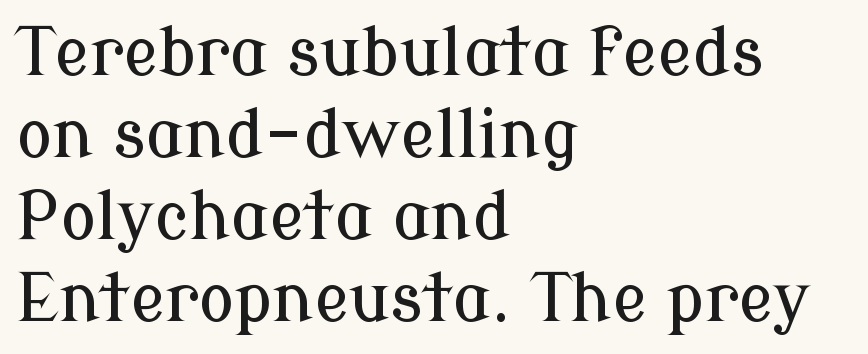
These lines are rendered in a variable-pitch font. The type is set solid horizontally, with unmodified tracking. This sample uses an upright cut, with every glyph sitting square on the baseline. To sum up the face: it has serifs. Left-aligned paragraph, ragged on the right.
